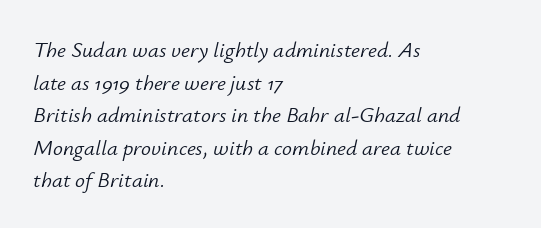
A typesetter would call this zero additional tracking. Caption: face not bold, strokes unweighted. Tall strokes in this sample are angled rather than plumb. The strip under each line holds only bare page. If you measured baseline to baseline, you'd find a middling distance.
